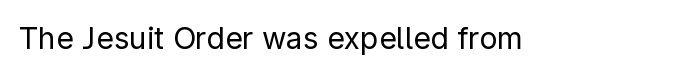
Nope, not italic — everything's standing straight. No letter is thick-stroked: the sample isn't bold. Plain, unruled lines of type. I'd call this a sans setting — the letters go barefoot. Here the designer chose a conventional face with non-uniform glyph widths. The tracking reads as untouched default to a designer's eye.
